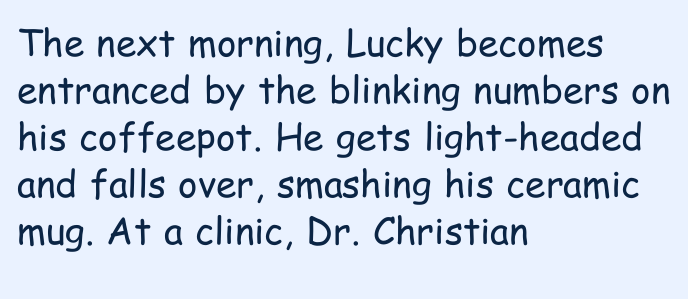
Q: Is the text bold? A: No.
Q: Is the text italic (slanted)? A: No, it is upright.
Q: Is the typeface a serif or a sans-serif typeface? A: Sans-serif.
Q: Is the text underlined? A: No.
Q: How is the paragraph aligned? A: Left-aligned.
Q: Is the spacing between letters normal or unusually wide? A: Normal.
Q: Is the spacing between lines tight, normal or loose? A: Normal.
Q: Width (condensed, normal, or wide)? A: Condensed.
Q: Stroke contrast? A: Low.
Q: x-height? A: Medium.
Q: Monospaced? A: No.
